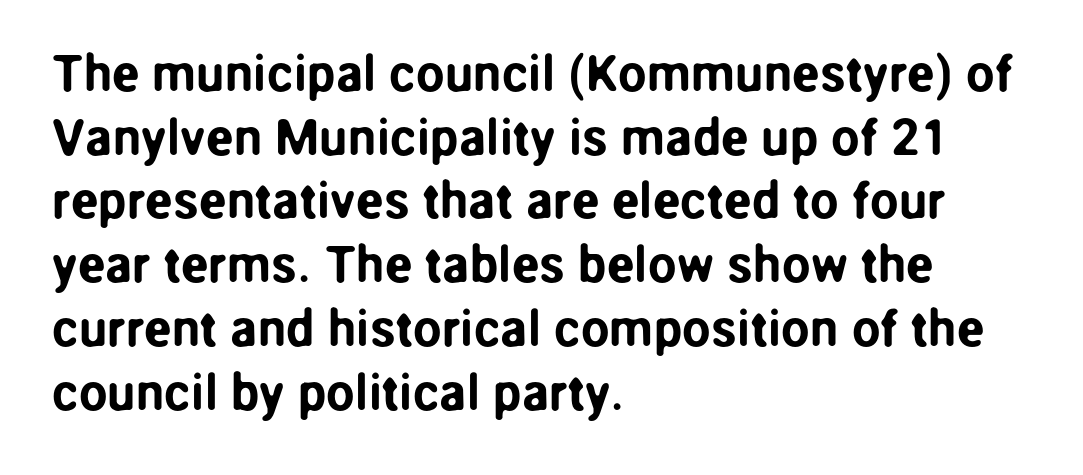
Q: Is the text italic (slanted)? A: No, it is upright.
Q: Is the typeface a serif or a sans-serif typeface? A: Sans-serif.
Q: Is the text underlined? A: No.
Q: How is the paragraph aligned? A: Left-aligned.
Q: Is the spacing between letters normal or unusually wide? A: Normal.
Q: Is the spacing between lines tight, normal or loose? A: Normal.
Q: Width (condensed, normal, or wide)? A: Normal.
Q: Stroke contrast? A: Low.
Q: x-height? A: Medium.
Q: Monospaced? A: No.
